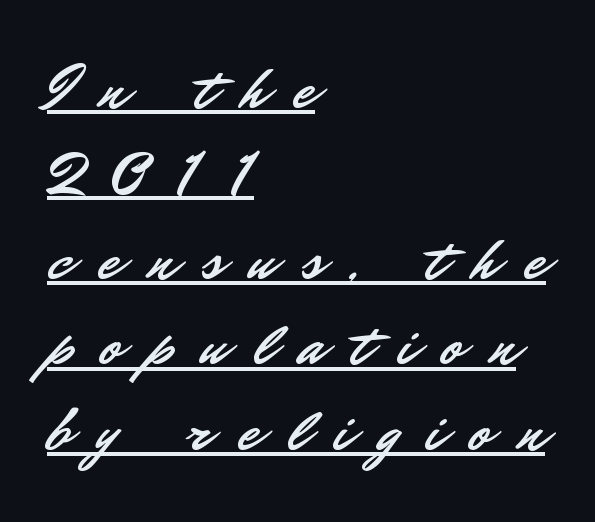
The image shows 61 px sans-serif type; set left-aligned, normal line spacing (1.4x), unusually wide letter spacing (+0.44 em), underlined; low stroke contrast and a small x-height.
